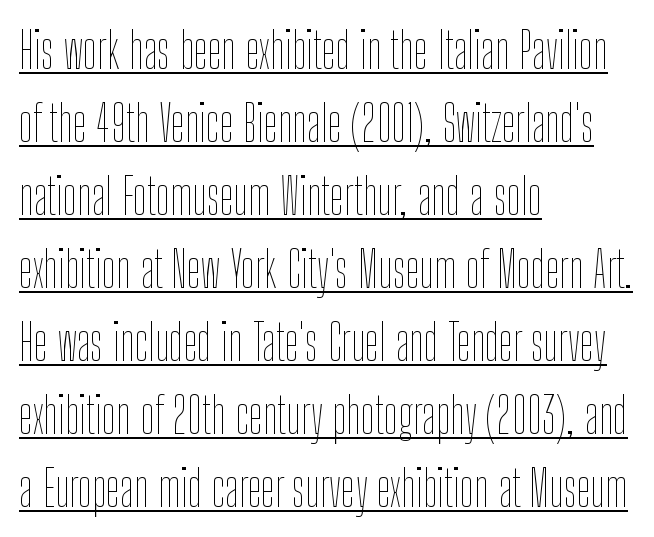
{"italic": "no", "bold": "no", "weight": "thin", "width": "condensed", "stroke_contrast": "low", "x_height": "medium", "monospaced": "no", "underline": "yes", "align": "left", "line_spacing": "normal", "line_spacing_ratio": 1.46, "letter_spacing": "normal", "letter_spacing_em": 0.0, "glyph_px": 50}
